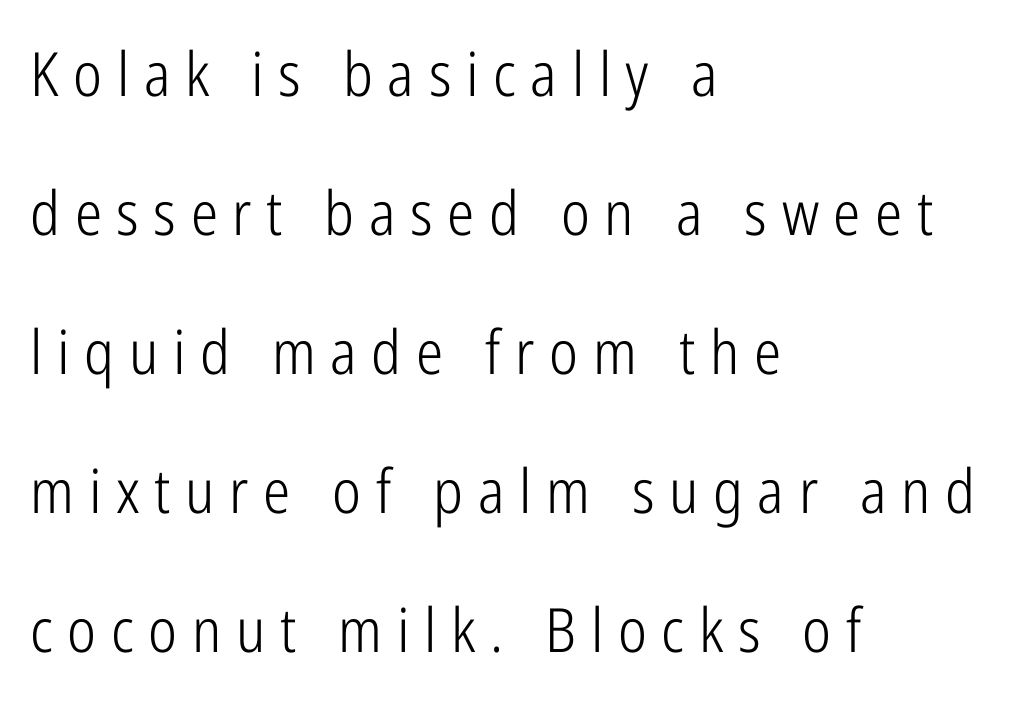
The image shows 61 px light, condensed sans-serif type, upright; set left-aligned, loose line spacing (2.28x), unusually wide letter spacing (+0.24 em), not underlined; low stroke contrast and a medium x-height.
